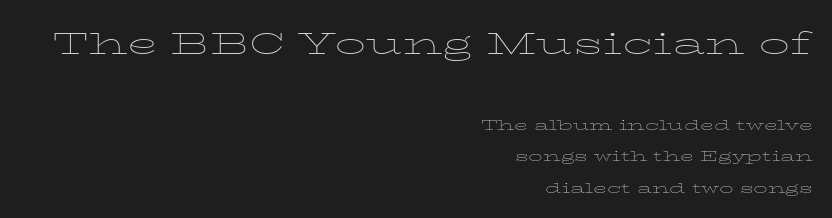
Q: Is the text bold? A: No.
Q: Is the text italic (slanted)? A: No, it is upright.
Q: Is the typeface a serif or a sans-serif typeface? A: Serif.
Q: Is the text underlined? A: No.
Q: How is the paragraph aligned? A: Right-aligned.
Q: Is the spacing between letters normal or unusually wide? A: Normal.
Q: Is the spacing between lines tight, normal or loose? A: Loose.
Q: Which block of text is set in a larger size, the first (top) or the second (bottom)? A: The first (top) one.
Q: Width (condensed, normal, or wide)? A: Wide.
Q: Stroke contrast? A: Low.
Q: x-height? A: Medium.
Q: Monospaced? A: No.
